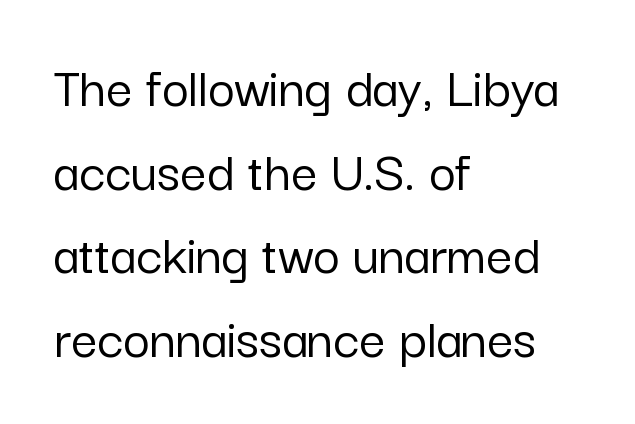
The passage is arranged the way most books set body copy — flush left. Is this a fixed-width face? No — the glyphs have proportional, varying widths. The vertical gap from one line to the next is medium. Check where the strokes stop: nothing finishes them off — pure sans.
